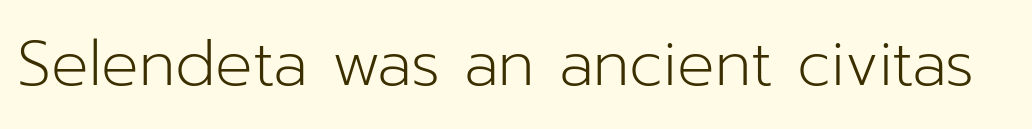
{"serif": "no", "italic": "no", "bold": "no", "weight": "light", "width": "normal", "stroke_contrast": "low", "x_height": "medium", "monospaced": "no", "underline": "no", "letter_spacing": "normal", "letter_spacing_em": 0.0, "glyph_px": 62}
